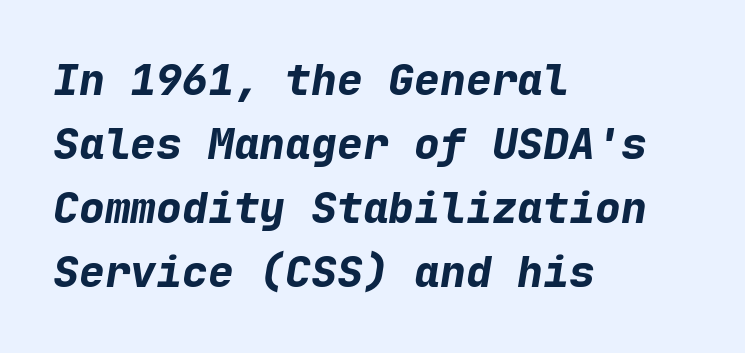
{"italic": "yes", "lean": "right", "slant_degrees": 9, "bold": "yes", "weight": "bold", "width": "normal", "stroke_contrast": "low", "x_height": "medium", "monospaced": "yes", "underline": "no", "align": "left", "line_spacing": "normal", "line_spacing_ratio": 1.49, "letter_spacing": "normal", "letter_spacing_em": 0.0, "glyph_px": 43}
